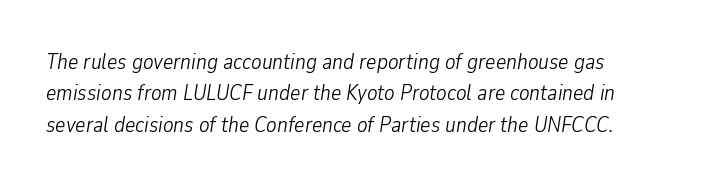
Q: Is the text bold? A: No.
Q: Is the text italic (slanted)? A: Yes, it leans right by about 9 degrees.
Q: Is the text underlined? A: No.
Q: How is the paragraph aligned? A: Left-aligned.
Q: Is the spacing between letters normal or unusually wide? A: Normal.
Q: Is the spacing between lines tight, normal or loose? A: Normal.
